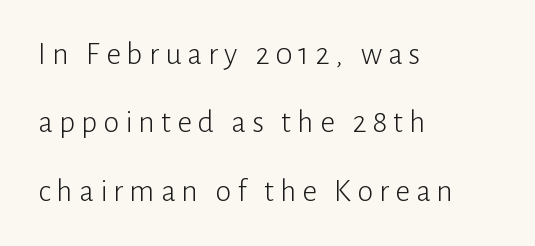
The image shows 32 px light sans-serif type, upright; set left-aligned, loose line spacing (2.14x), not underlined; low stroke contrast and a medium x-height.
